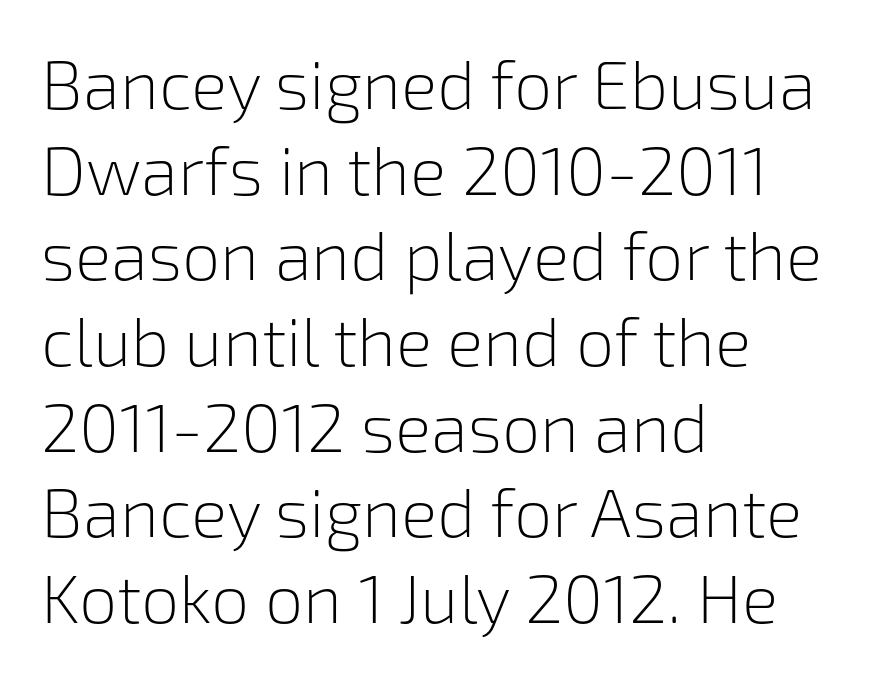
Font category for this specimen: sans-serif. In terms of letterspacing, this is plain default setting. Weight: regular or lighter. The ragged edge is on the right, which tells us the setting is flush left.
